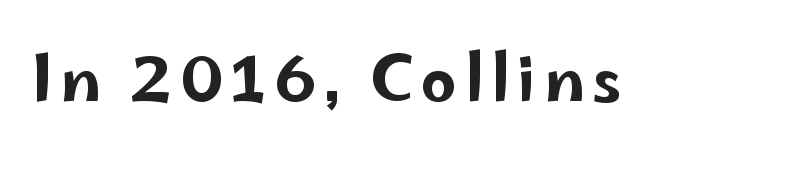
{"serif": "no", "italic": "no", "width": "wide", "stroke_contrast": "low", "x_height": "small", "monospaced": "no", "underline": "no", "glyph_px": 63}
